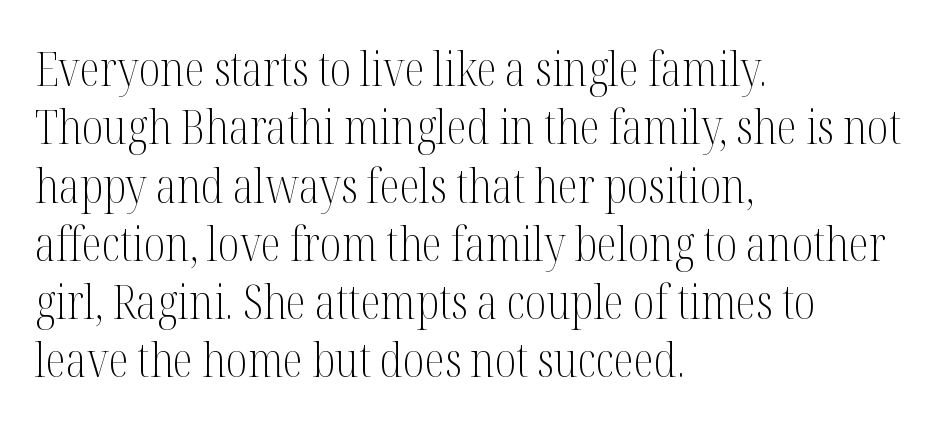
Q: Is the text bold? A: No.
Q: Is the text italic (slanted)? A: No, it is upright.
Q: Is the typeface a serif or a sans-serif typeface? A: Serif.
Q: Is the text underlined? A: No.
Q: How is the paragraph aligned? A: Left-aligned.
Q: Is the spacing between letters normal or unusually wide? A: Normal.
Q: Width (condensed, normal, or wide)? A: Condensed.
Q: Stroke contrast? A: Medium.
Q: x-height? A: Medium.
Q: Monospaced? A: No.
